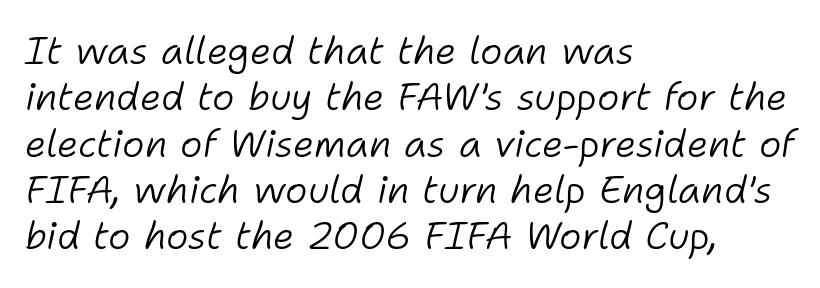
{"italic": "yes", "lean": "right", "slant_degrees": 11, "bold": "no", "weight": "light", "width": "normal", "stroke_contrast": "low", "x_height": "medium", "monospaced": "no", "underline": "no", "align": "left", "line_spacing_ratio": 1.22, "letter_spacing": "normal", "letter_spacing_em": 0.0, "glyph_px": 38}
